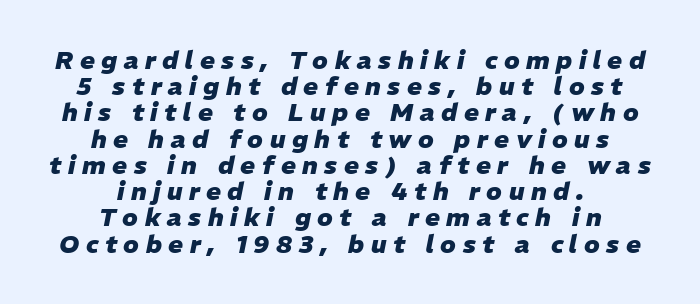
Q: Is the text bold? A: Yes.
Q: Is the text italic (slanted)? A: Yes, it leans right by about 11 degrees.
Q: Is the text underlined? A: No.
Q: How is the paragraph aligned? A: Centered.
Q: Is the spacing between letters normal or unusually wide? A: Unusually wide.
Q: Is the spacing between lines tight, normal or loose? A: Tight.
